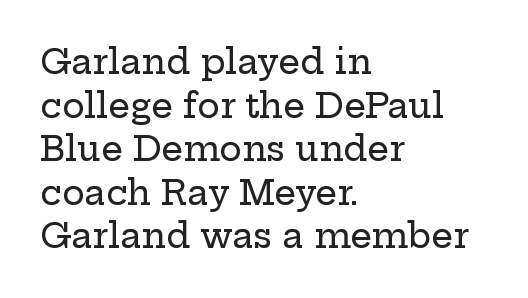
The image shows 34 px wide serif type, upright; set left-aligned, normal line spacing (1.28x), normal letter spacing, not underlined; low stroke contrast and a medium x-height.
